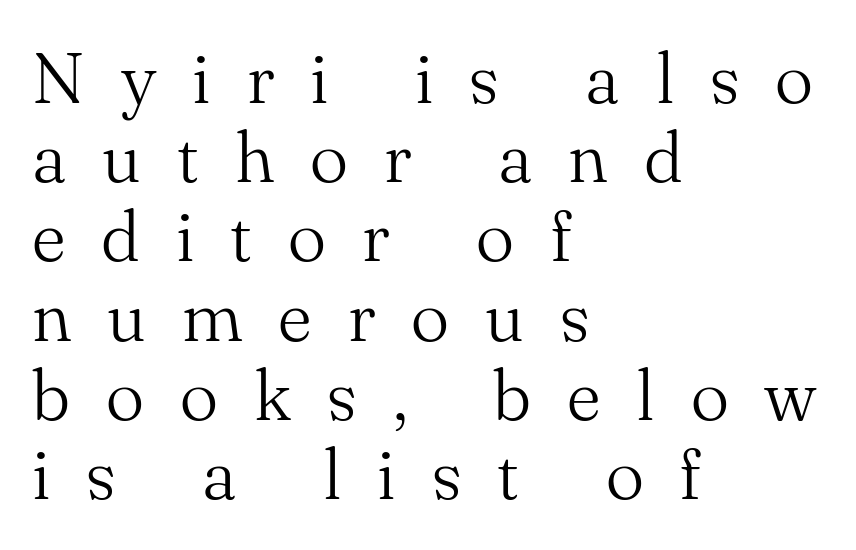
Q: Is the text bold? A: No.
Q: Is the text italic (slanted)? A: No, it is upright.
Q: Is the typeface a serif or a sans-serif typeface? A: Serif.
Q: Is the text underlined? A: No.
Q: How is the paragraph aligned? A: Left-aligned.
Q: Is the spacing between letters normal or unusually wide? A: Unusually wide.
Q: Is the spacing between lines tight, normal or loose? A: Tight.
Q: Width (condensed, normal, or wide)? A: Normal.
Q: Stroke contrast? A: Medium.
Q: x-height? A: Small.
Q: Monospaced? A: No.
